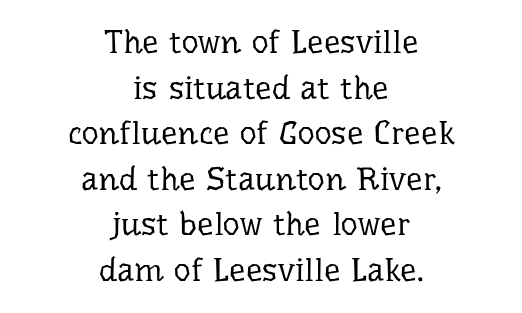
The image shows 33 px regular-weight serif type, upright; set centered, normal line spacing (1.38x), normal letter spacing, not underlined; low stroke contrast and a medium x-height.
